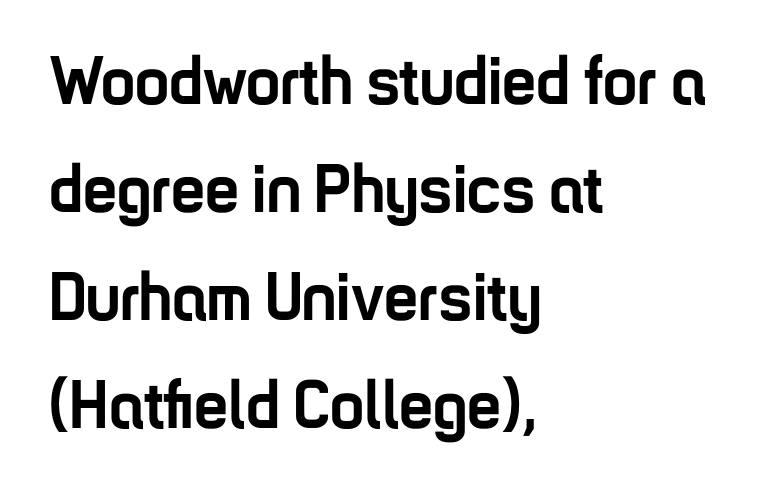
{"serif": "no", "italic": "no", "bold": "yes", "weight": "semibold", "width": "condensed", "stroke_contrast": "low", "x_height": "medium", "monospaced": "no", "underline": "no", "align": "left", "line_spacing": "normal", "line_spacing_ratio": 1.59, "letter_spacing": "normal", "letter_spacing_em": 0.0, "glyph_px": 68}
